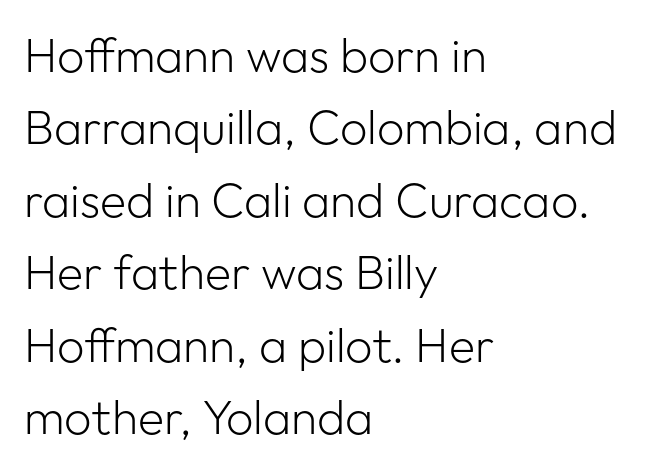
{"serif": "no", "italic": "no", "bold": "no", "weight": "light", "width": "normal", "stroke_contrast": "low", "x_height": "medium", "monospaced": "no", "underline": "no", "align": "left", "line_spacing": "normal", "line_spacing_ratio": 1.51, "letter_spacing": "normal", "letter_spacing_em": 0.0, "glyph_px": 48}
